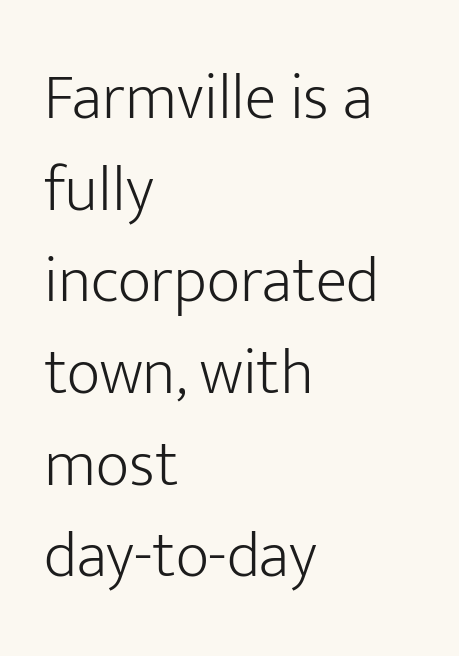
Q: Is the text bold? A: No.
Q: Is the text italic (slanted)? A: No, it is upright.
Q: Is the typeface a serif or a sans-serif typeface? A: Sans-serif.
Q: Is the text underlined? A: No.
Q: How is the paragraph aligned? A: Left-aligned.
Q: Is the spacing between letters normal or unusually wide? A: Normal.
Q: Is the spacing between lines tight, normal or loose? A: Normal.
Q: Width (condensed, normal, or wide)? A: Normal.
Q: Stroke contrast? A: Low.
Q: x-height? A: Medium.
Q: Monospaced? A: No.
